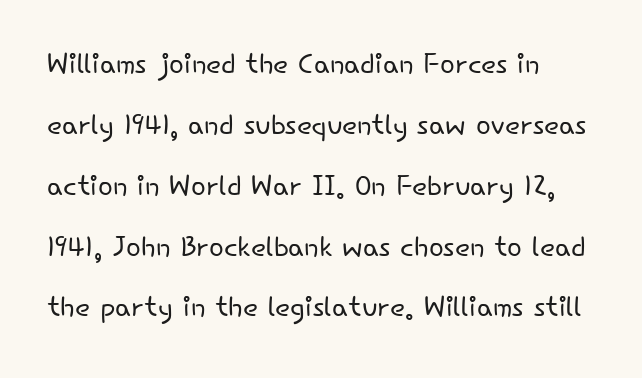
{"serif": "no", "italic": "no", "bold": "no", "weight": "light", "width": "normal", "stroke_contrast": "low", "x_height": "small", "monospaced": "no", "underline": "no", "align": "left", "line_spacing": "normal", "line_spacing_ratio": 1.56, "letter_spacing": "normal", "letter_spacing_em": 0.0, "glyph_px": 39}
